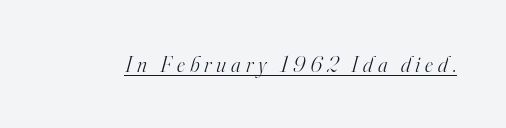
The image shows 22 px text type, italic (leaning right); set unusually wide letter spacing (+0.23 em), underlined.
